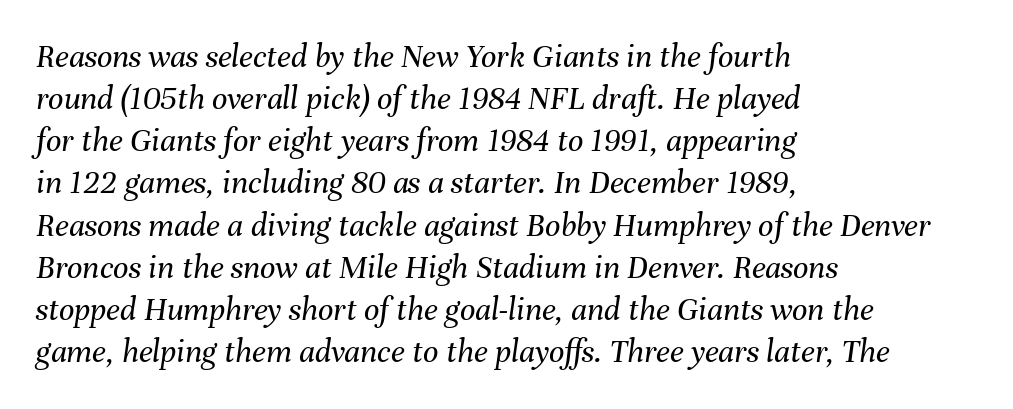
The image shows 34 px regular-weight type, italic (leaning right); set left-aligned, line spacing 1.24x, normal letter spacing, not underlined; medium stroke contrast and a medium x-height.
